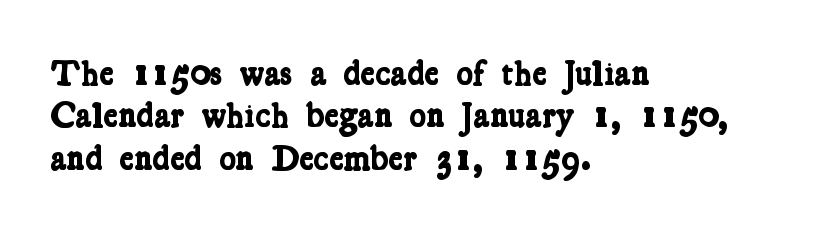
Q: Is the text bold? A: Yes.
Q: Is the typeface a serif or a sans-serif typeface? A: Serif.
Q: Is the text underlined? A: No.
Q: How is the paragraph aligned? A: Left-aligned.
Q: Is the spacing between letters normal or unusually wide? A: Normal.
Q: Width (condensed, normal, or wide)? A: Condensed.
Q: Stroke contrast? A: Low.
Q: x-height? A: Medium.
Q: Monospaced? A: No.
